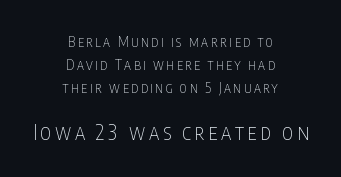
Weight: regular or lighter. These two chunks differ in scale, with the bottom chunk taking the larger measure. The type sits square on the baseline with zero lean. Underlining? Definitely not there. Each line is balanced around a shared central axis. The rendering uses a moderate line-height, typical for paragraphs.
